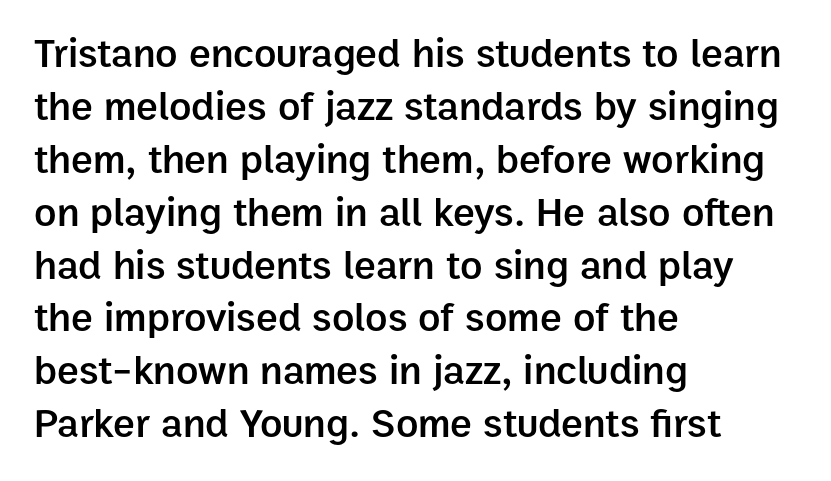
Proportional: the letters do not fall into vertical columns. The designer left line spacing at the default. The rendering keeps characters at their native spacing. A classic flush-left, rag-right setting is used for this passage.
